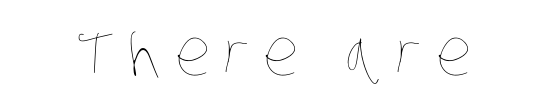
{"bold": "no", "weight": "thin", "width": "condensed", "stroke_contrast": "low", "x_height": "large", "monospaced": "no", "underline": "no", "letter_spacing": "wide", "letter_spacing_em": 0.21, "glyph_px": 64}
